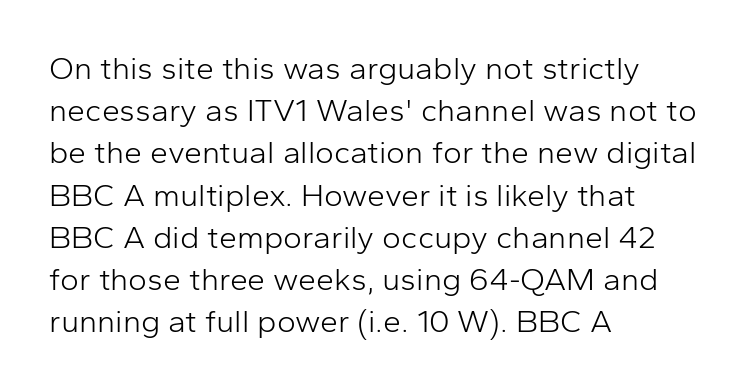
Q: Is the text bold? A: No.
Q: Is the text italic (slanted)? A: No, it is upright.
Q: Is the typeface a serif or a sans-serif typeface? A: Sans-serif.
Q: Is the text underlined? A: No.
Q: How is the paragraph aligned? A: Left-aligned.
Q: Is the spacing between letters normal or unusually wide? A: Normal.
Q: Is the spacing between lines tight, normal or loose? A: Normal.
Q: Width (condensed, normal, or wide)? A: Normal.
Q: Stroke contrast? A: Low.
Q: x-height? A: Medium.
Q: Monospaced? A: No.
